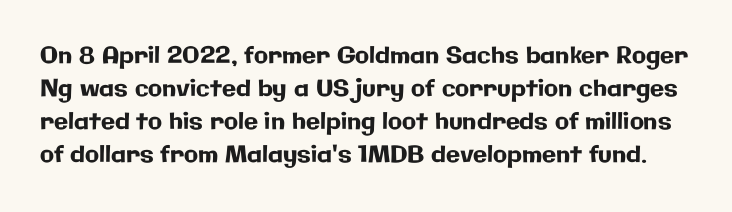
The image shows 23 px text type, upright; set normal line spacing (1.43x), normal letter spacing, not underlined.
